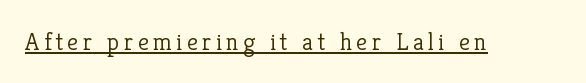
The image shows 25 px text type, upright; set underlined.
